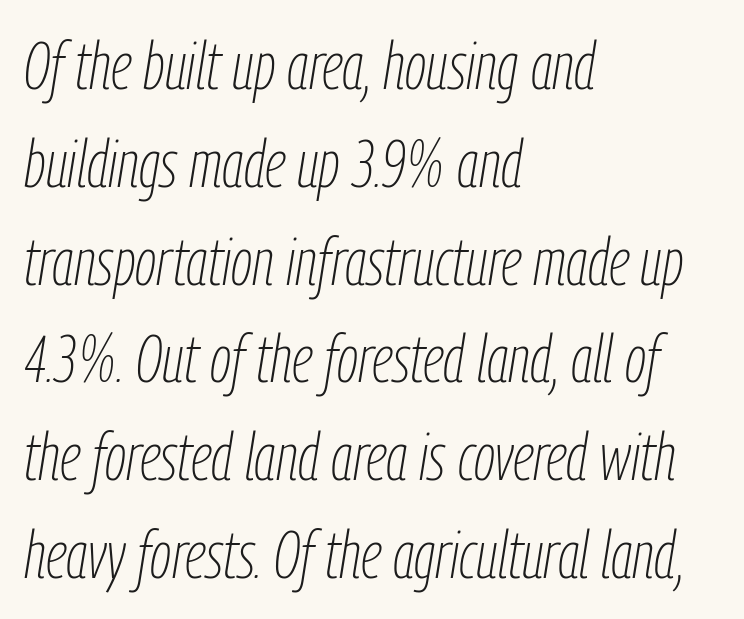
What stands out about the letter spacing? Nothing — it is the standard amount. If you drew a line through each stem, it would be angled. Evenly set lines give the paragraph a standard silhouette. Does the copy run flush right? No — it runs flush left. Counters stay open thanks to moderate or lighter strokes.
